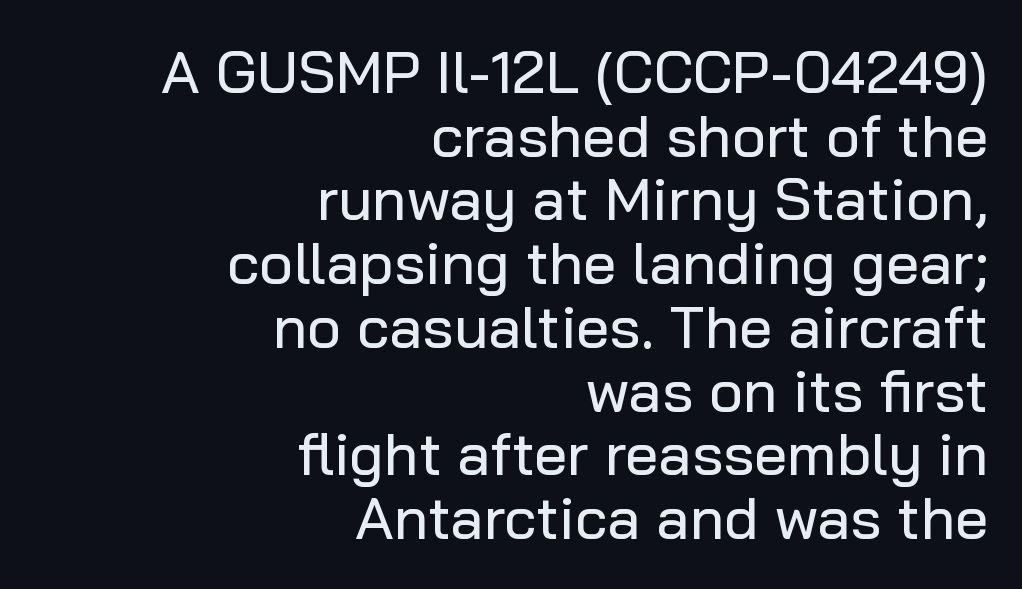
The image shows 59 px sans-serif type, upright; set right-aligned, tight line spacing (1.08x), normal letter spacing, not underlined; low stroke contrast and a medium x-height.
